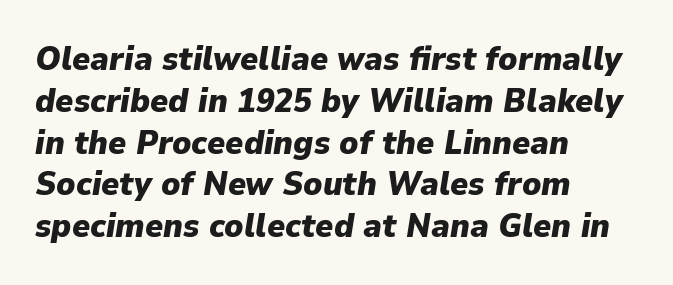
Q: Is the text bold? A: Yes.
Q: Is the text italic (slanted)? A: Yes, it leans right by about 9 degrees.
Q: Is the text underlined? A: No.
Q: How is the paragraph aligned? A: Left-aligned.
Q: Is the spacing between letters normal or unusually wide? A: Normal.
Q: Width (condensed, normal, or wide)? A: Normal.
Q: Stroke contrast? A: Low.
Q: x-height? A: Medium.
Q: Monospaced? A: No.
